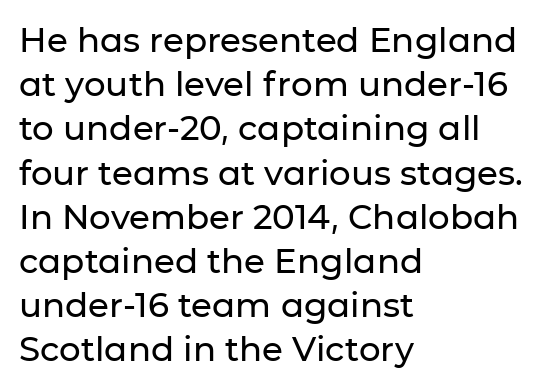
The passage shown is typeset with a sans-serif family. The rendering anchors every line to the left-hand side. Just letters on the line, the space beneath them empty. If you measured baseline to baseline, you'd find a middling distance. Is this a fixed-width face? No — the glyphs have proportional, varying widths. Every character sits straight up, as roman type does.
